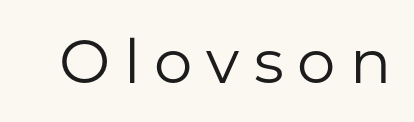
The image shows 61 px regular-weight sans-serif type, upright; set unusually wide letter spacing (+0.23 em), not underlined; low stroke contrast and a medium x-height.
